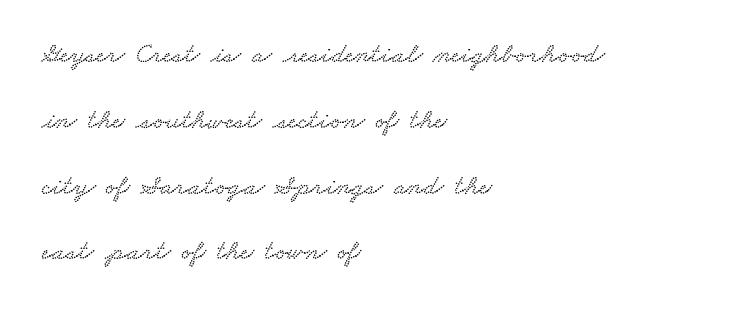
Q: Is the typeface a serif or a sans-serif typeface? A: Serif.
Q: Is the text underlined? A: No.
Q: How is the paragraph aligned? A: Left-aligned.
Q: Is the spacing between letters normal or unusually wide? A: Normal.
Q: Is the spacing between lines tight, normal or loose? A: Loose.
Q: Width (condensed, normal, or wide)? A: Wide.
Q: Stroke contrast? A: Low.
Q: x-height? A: Small.
Q: Monospaced? A: No.
